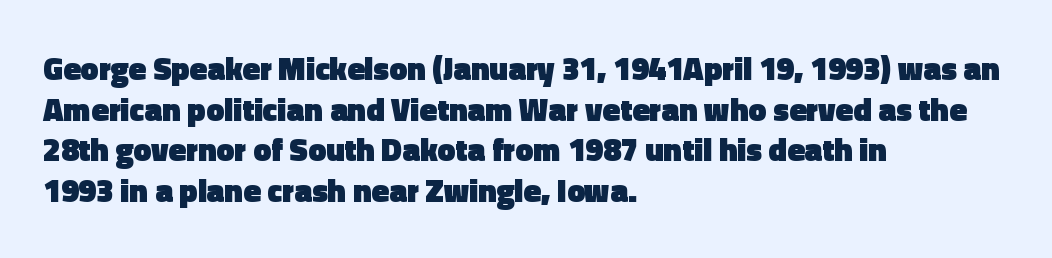
Q: Is the text bold? A: Yes.
Q: Is the text italic (slanted)? A: No, it is upright.
Q: Is the typeface a serif or a sans-serif typeface? A: Sans-serif.
Q: Is the text underlined? A: No.
Q: How is the paragraph aligned? A: Left-aligned.
Q: Is the spacing between letters normal or unusually wide? A: Normal.
Q: Is the spacing between lines tight, normal or loose? A: Normal.
Q: Width (condensed, normal, or wide)? A: Normal.
Q: x-height? A: Medium.
Q: Monospaced? A: No.
